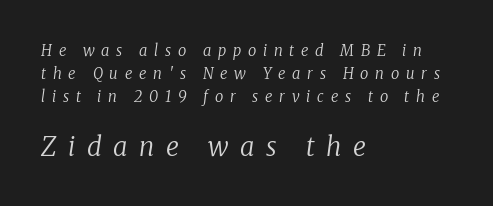
{"italic": "yes", "lean": "right", "slant_degrees": 8, "bold": "no", "underline": "no", "align": "left", "line_spacing": "normal", "line_spacing_ratio": 1.52, "letter_spacing": "wide", "letter_spacing_em": 0.45, "larger_block": "second", "size_ratio": 1.73, "glyph_px": 26}
